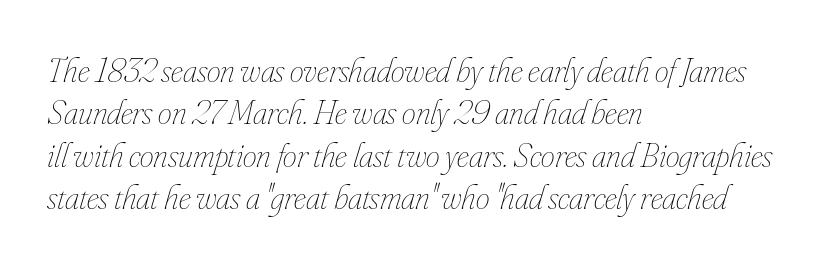
The image shows 35 px thin, condensed type, italic (leaning right); set left-aligned, line spacing 1.21x, normal letter spacing, not underlined; low stroke contrast and a small x-height.
